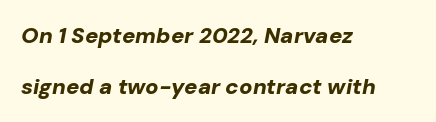
The image shows 22 px bold type, italic (leaning right); set left-aligned, loose line spacing (2.3x), normal letter spacing, not underlined.
